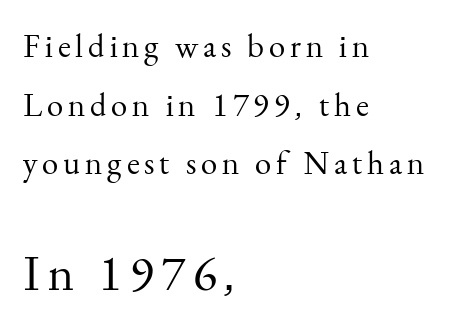
The image shows 50 px regular-weight serif type, upright; set left-aligned, line spacing 1.78x, not underlined; the second (bottom) block is 1.52x larger; medium stroke contrast and a small x-height.
